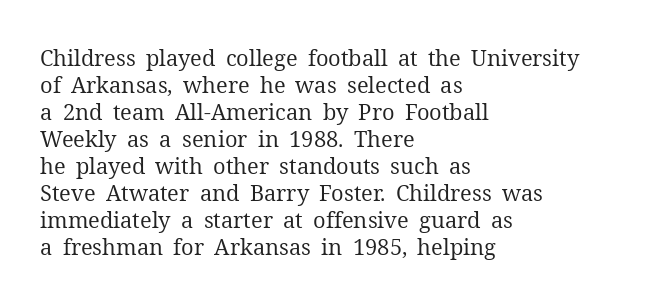
{"italic": "no", "bold": "no", "underline": "no", "align": "left", "line_spacing_ratio": 1.23, "letter_spacing": "normal", "letter_spacing_em": 0.0, "glyph_px": 22}
